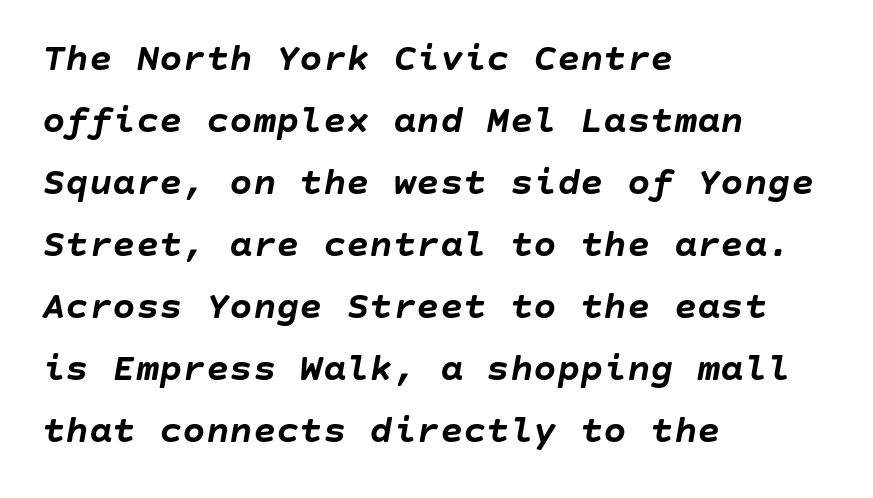
Q: Is the text bold? A: Yes.
Q: Is the text italic (slanted)? A: Yes, it leans right by about 10 degrees.
Q: Is the text underlined? A: No.
Q: How is the paragraph aligned? A: Left-aligned.
Q: Is the spacing between letters normal or unusually wide? A: Normal.
Q: Is the spacing between lines tight, normal or loose? A: Normal.
Q: Width (condensed, normal, or wide)? A: Normal.
Q: Stroke contrast? A: Low.
Q: x-height? A: Large.
